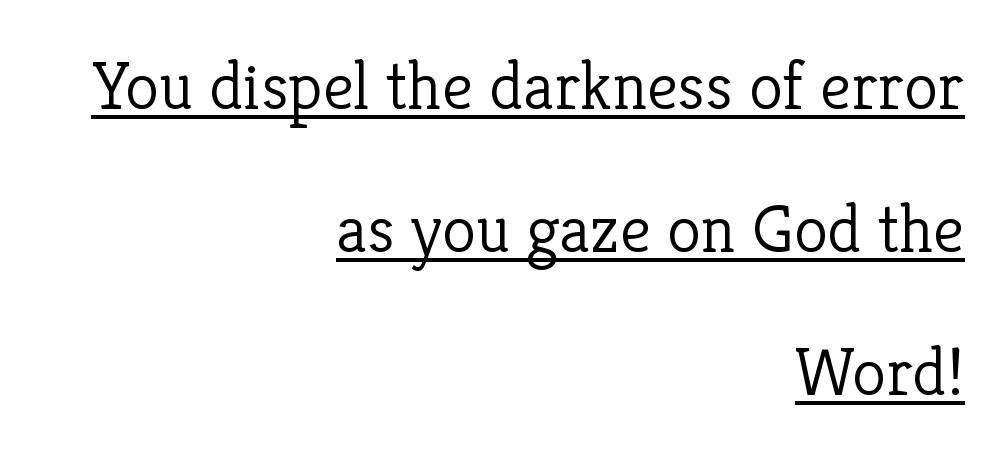
The image shows 69 px light serif type, upright; set right-aligned, loose line spacing (2.07x), normal letter spacing, underlined; low stroke contrast and a medium x-height.
